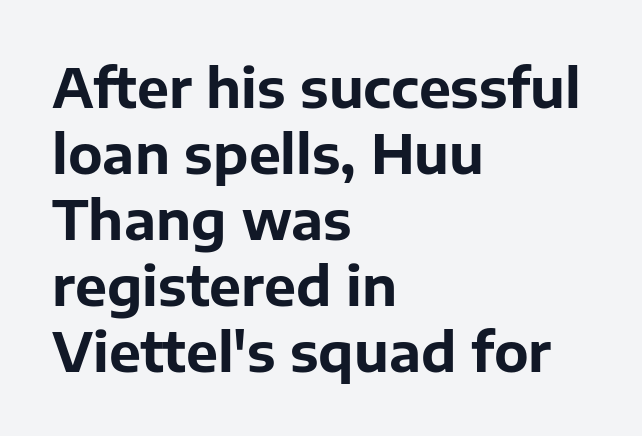
{"serif": "no", "italic": "no", "bold": "yes", "weight": "bold", "width": "normal", "stroke_contrast": "low", "x_height": "medium", "monospaced": "no", "underline": "no", "align": "left", "line_spacing_ratio": 1.22, "letter_spacing": "normal", "letter_spacing_em": 0.0, "glyph_px": 54}
